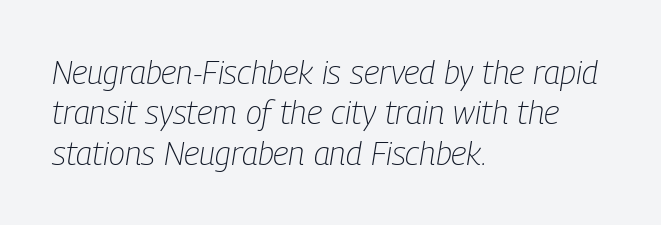
{"italic": "yes", "lean": "right", "slant_degrees": 9, "bold": "no", "weight": "light", "width": "condensed", "stroke_contrast": "low", "x_height": "medium", "monospaced": "no", "underline": "no", "align": "left", "line_spacing_ratio": 1.22, "letter_spacing": "normal", "letter_spacing_em": 0.0, "glyph_px": 33}
